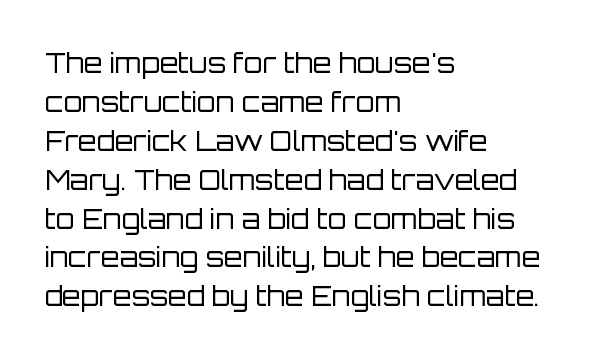
Q: Is the text bold? A: No.
Q: Is the text italic (slanted)? A: No, it is upright.
Q: Is the text underlined? A: No.
Q: How is the paragraph aligned? A: Left-aligned.
Q: Is the spacing between letters normal or unusually wide? A: Normal.
Q: Is the spacing between lines tight, normal or loose? A: Normal.
